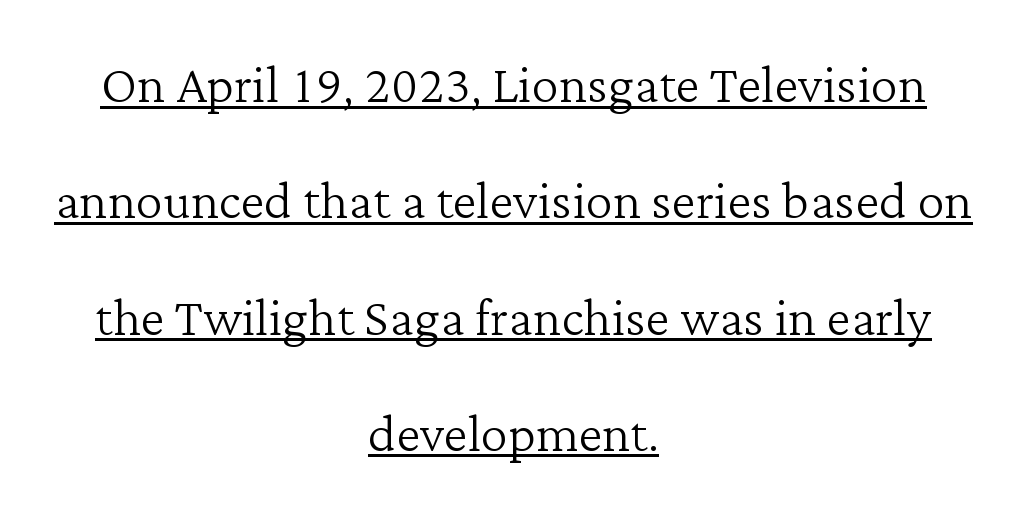
This is not heavy type; no bold has been used. Tall strokes in this sample are plumb rather than angled. I'd call this a serif setting — the letters wear small feet. Glance below the letters and you will spot a drawn line. Varying glyph widths throughout — classic text-font behaviour. The letterforms sit shoulder to shoulder at normal distance.
